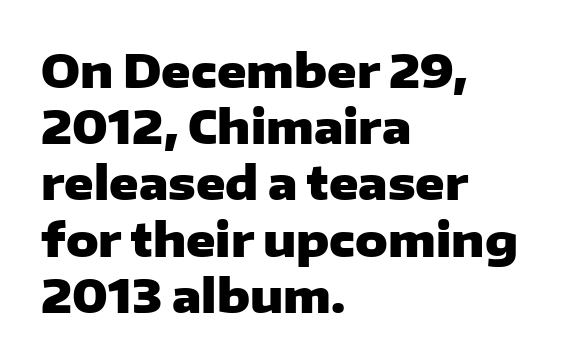
Thick stems and heavy bowls — unmistakably bold. Quick note: not italic, upright. The passage shown is not underscored anywhere. This rendering employs a face without finishing strokes, i.e., a sans-serif. Line spacing here is normal. This sample is left-justified, so line endings fall wherever the words run out.
